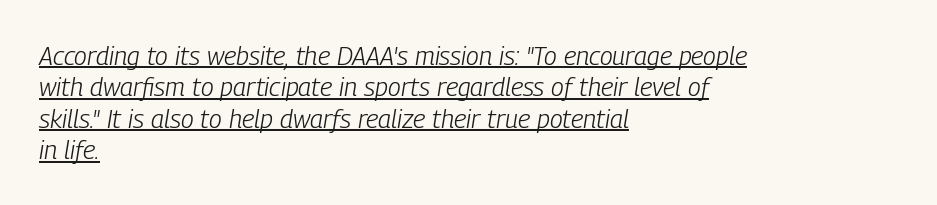
Style check: oblique. This is not heavy type; no bold has been used. Short note: letters normally spaced. Left-aligned paragraph, ragged on the right. Caption: lettering with a line underneath.
